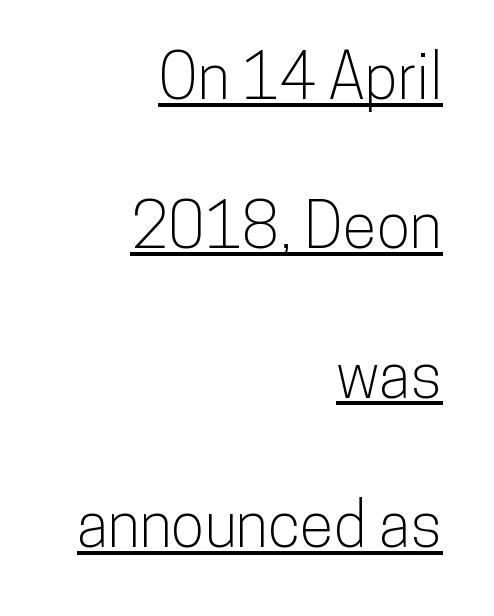
The image shows 62 px condensed sans-serif type, upright; set right-aligned, loose line spacing (2.41x), normal letter spacing, underlined; low stroke contrast and a medium x-height.
